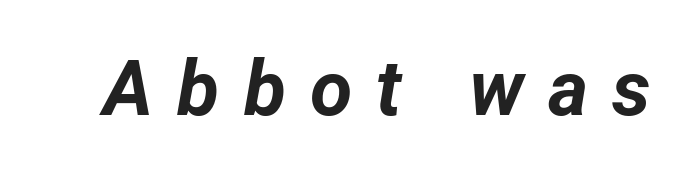
{"italic": "yes", "lean": "right", "slant_degrees": 12, "bold": "yes", "weight": "bold", "width": "normal", "stroke_contrast": "low", "x_height": "medium", "monospaced": "no", "underline": "no", "letter_spacing": "wide", "letter_spacing_em": 0.31, "glyph_px": 77}
